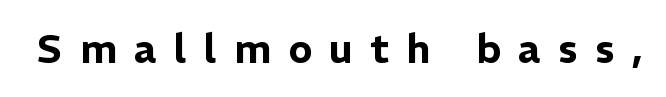
There is plenty of visible air inserted between adjacent glyphs. The glyphs are unaccompanied by any horizontal stroke below them. Vertical strokes here are truly vertical. A typesetter would call this proportional, since set widths differ per character. Font category for this specimen: sans-serif.
